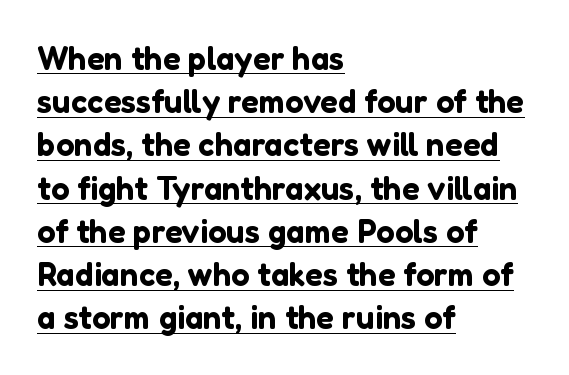
{"serif": "no", "italic": "no", "width": "normal", "stroke_contrast": "low", "x_height": "medium", "monospaced": "no", "underline": "yes", "align": "left", "line_spacing": "normal", "line_spacing_ratio": 1.31, "letter_spacing": "normal", "letter_spacing_em": 0.0, "glyph_px": 33}
